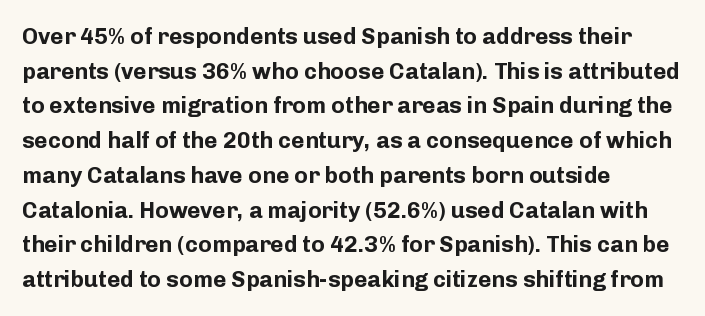
{"italic": "no", "bold": "yes", "underline": "no", "align": "left", "line_spacing": "normal", "line_spacing_ratio": 1.51, "letter_spacing": "normal", "letter_spacing_em": 0.0, "glyph_px": 23}
